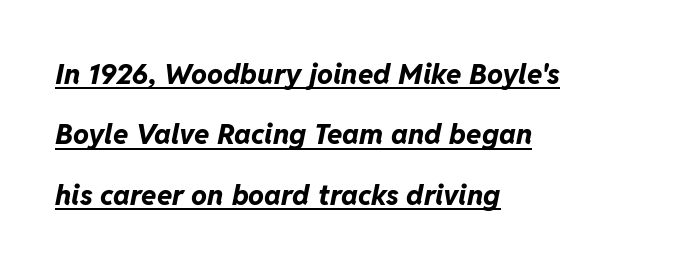
The image shows 28 px bold type, italic (leaning right); set left-aligned, loose line spacing (2.16x), normal letter spacing, underlined; low stroke contrast and a medium x-height.
